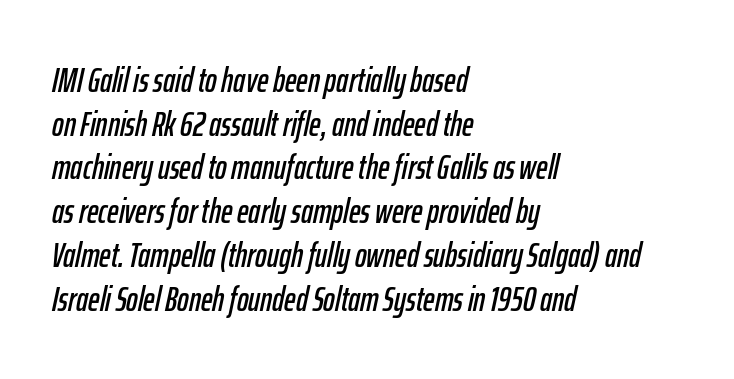
{"italic": "yes", "lean": "right", "slant_degrees": 12, "width": "condensed", "stroke_contrast": "low", "x_height": "medium", "monospaced": "no", "underline": "no", "align": "left", "line_spacing": "normal", "line_spacing_ratio": 1.25, "letter_spacing": "normal", "letter_spacing_em": 0.0, "glyph_px": 35}
